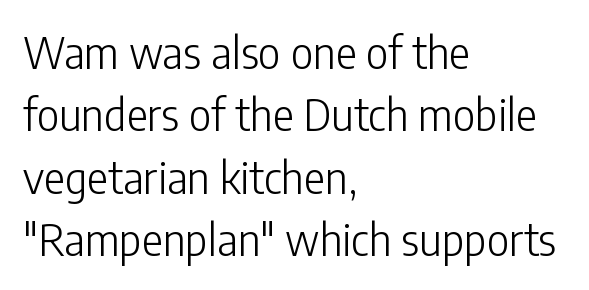
Only glyphs here, with clear space below each row. Observe the absence of serifs on each vertical stroke in this sample. Quick note: not italic, upright. The compositor pushed each line to the left boundary. The letterforms sit at book weight or below.
